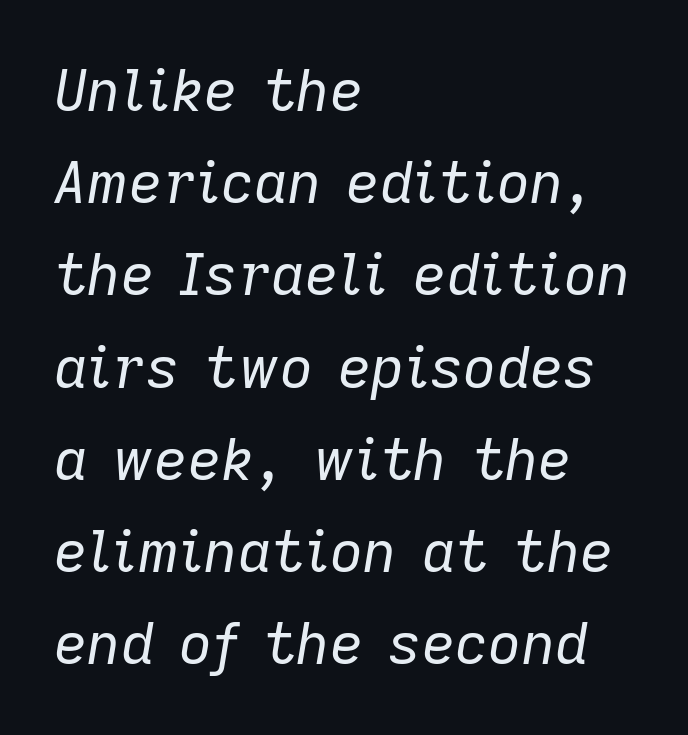
Descenders hang freely into open space. Tall strokes in this sample are angled rather than plumb. Observe the ordinary spacing: letters are neighbours, not strangers. Horizontally, the lines are justified to the leading edge only.
